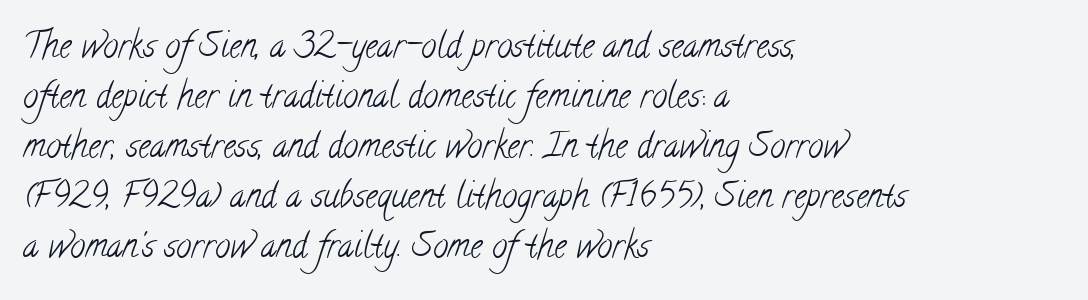
Q: Is the text bold? A: No.
Q: Is the text underlined? A: No.
Q: How is the paragraph aligned? A: Left-aligned.
Q: Is the spacing between letters normal or unusually wide? A: Normal.
Q: Is the spacing between lines tight, normal or loose? A: Normal.
Q: Width (condensed, normal, or wide)? A: Condensed.
Q: Stroke contrast? A: Low.
Q: x-height? A: Small.
Q: Monospaced? A: No.
